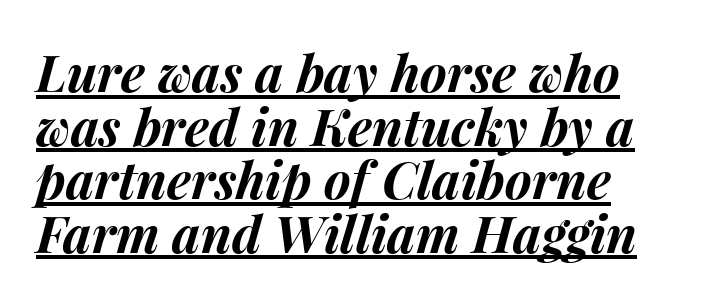
The image shows 51 px bold type, italic (leaning right); set left-aligned, tight line spacing (1.05x), normal letter spacing, underlined; medium stroke contrast and a medium x-height.
